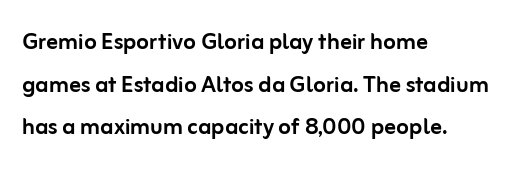
{"serif": "no", "italic": "no", "width": "normal", "stroke_contrast": "low", "x_height": "medium", "monospaced": "no", "underline": "no", "align": "left", "line_spacing": "normal", "line_spacing_ratio": 1.47, "letter_spacing": "normal", "letter_spacing_em": 0.0, "glyph_px": 29}
